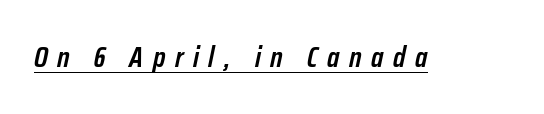
{"italic": "yes", "lean": "right", "slant_degrees": 12, "bold": "semi", "weight": "semibold", "width": "condensed", "stroke_contrast": "low", "x_height": "medium", "monospaced": "no", "underline": "yes", "letter_spacing": "wide", "letter_spacing_em": 0.33, "glyph_px": 29}
